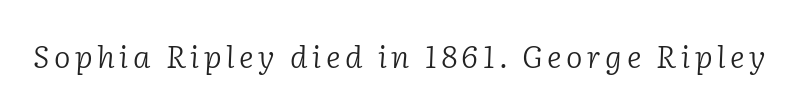
{"serif": "yes", "italic": "yes", "lean": "right", "slant_degrees": 2, "bold": "no", "weight": "light", "width": "normal", "stroke_contrast": "low", "x_height": "medium", "monospaced": "no", "underline": "no", "glyph_px": 31}
